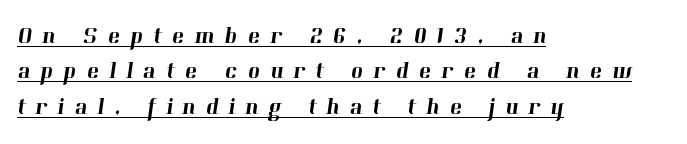
The paragraph has a hard left edge and a soft right edge. You can see a thin bar hugging the bottom of the glyphs. Caption: expanded tracking, letters set apart. Baseline-to-baseline distance is the conventional proportion of letter height.
